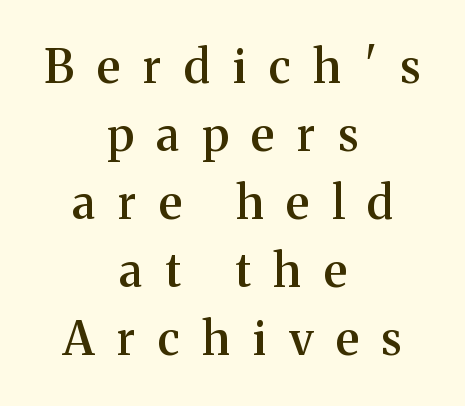
{"serif": "yes", "italic": "no", "bold": "semi", "weight": "semibold", "width": "normal", "stroke_contrast": "medium", "x_height": "medium", "monospaced": "no", "underline": "no", "align": "center", "line_spacing": "normal", "line_spacing_ratio": 1.48, "letter_spacing": "wide", "letter_spacing_em": 0.5, "glyph_px": 46}
